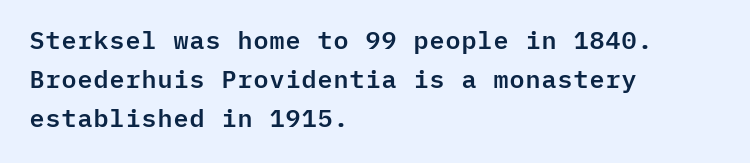
{"italic": "no", "underline": "no", "align": "left", "line_spacing": "normal", "line_spacing_ratio": 1.57, "letter_spacing": "normal", "letter_spacing_em": 0.0, "glyph_px": 25}
